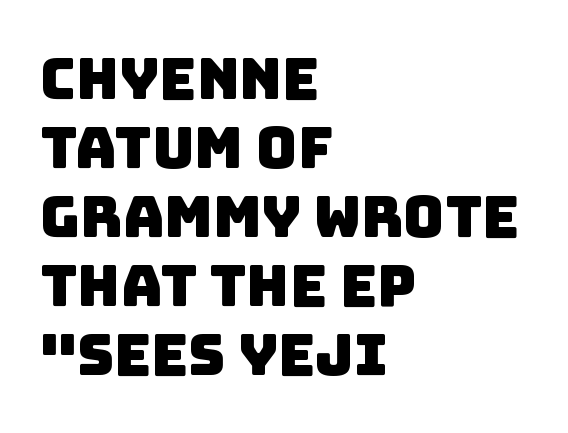
The image shows 57 px sans-serif type; set left-aligned, line spacing 1.21x, normal letter spacing, not underlined; low stroke contrast and a large x-height.
